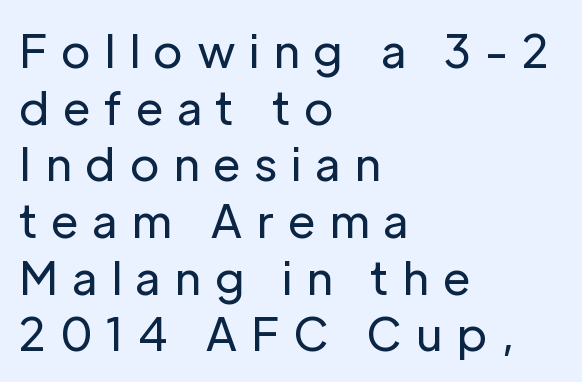
Q: Is the text bold? A: No.
Q: Is the text italic (slanted)? A: No, it is upright.
Q: Is the typeface a serif or a sans-serif typeface? A: Sans-serif.
Q: Is the text underlined? A: No.
Q: How is the paragraph aligned? A: Left-aligned.
Q: Is the spacing between letters normal or unusually wide? A: Unusually wide.
Q: Is the spacing between lines tight, normal or loose? A: Normal.
Q: Width (condensed, normal, or wide)? A: Normal.
Q: Stroke contrast? A: Low.
Q: x-height? A: Medium.
Q: Monospaced? A: No.
